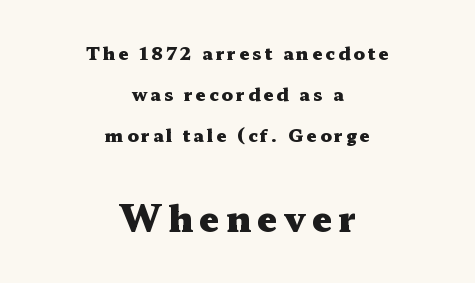
Q: Is the text bold? A: Yes.
Q: Is the text italic (slanted)? A: No, it is upright.
Q: Is the typeface a serif or a sans-serif typeface? A: Serif.
Q: Is the text underlined? A: No.
Q: How is the paragraph aligned? A: Centered.
Q: Is the spacing between lines tight, normal or loose? A: Loose.
Q: Which block of text is set in a larger size, the first (top) or the second (bottom)? A: The second (bottom) one.
Q: Width (condensed, normal, or wide)? A: Wide.
Q: Stroke contrast? A: Medium.
Q: x-height? A: Medium.
Q: Monospaced? A: No.
